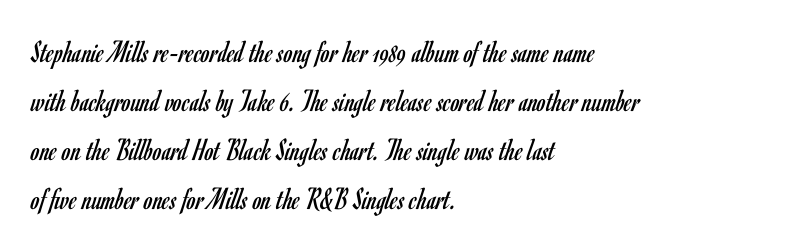
{"serif": "no", "bold": "no", "weight": "regular", "width": "condensed", "stroke_contrast": "low", "x_height": "small", "monospaced": "no", "underline": "no", "align": "left", "line_spacing": "normal", "line_spacing_ratio": 1.53, "letter_spacing": "normal", "letter_spacing_em": 0.0, "glyph_px": 32}
